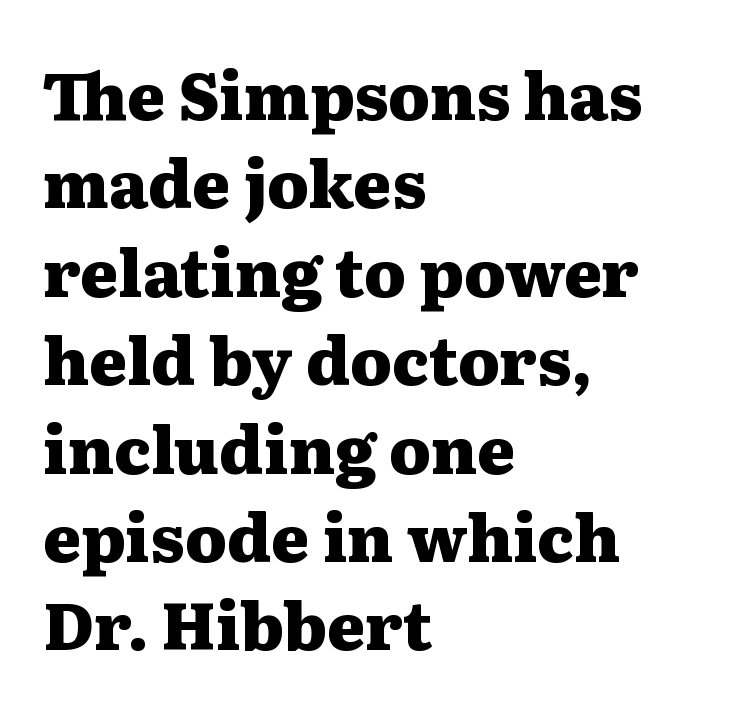
The strokes are fattened all the way to bold. Does the lettering tilt? It doesn't — this is upright. Between one letter and the next there's only the usual sliver of space. The face used here is seriffed, in the tradition of book romans. The zone under the glyphs is completely vacant.
